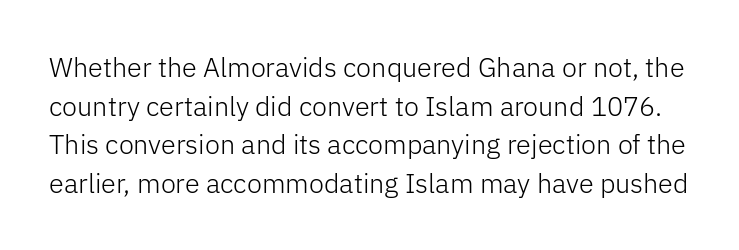
{"italic": "no", "bold": "no", "underline": "no", "line_spacing": "normal", "line_spacing_ratio": 1.43, "letter_spacing": "normal", "letter_spacing_em": 0.0, "glyph_px": 27}
